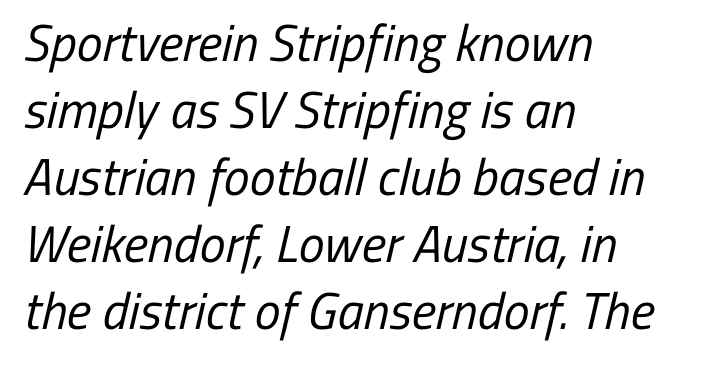
Q: Is the text bold? A: No.
Q: Is the typeface a serif or a sans-serif typeface? A: Sans-serif.
Q: Is the text underlined? A: No.
Q: How is the paragraph aligned? A: Left-aligned.
Q: Is the spacing between letters normal or unusually wide? A: Normal.
Q: Is the spacing between lines tight, normal or loose? A: Normal.
Q: Width (condensed, normal, or wide)? A: Condensed.
Q: Stroke contrast? A: Low.
Q: x-height? A: Medium.
Q: Monospaced? A: No.
